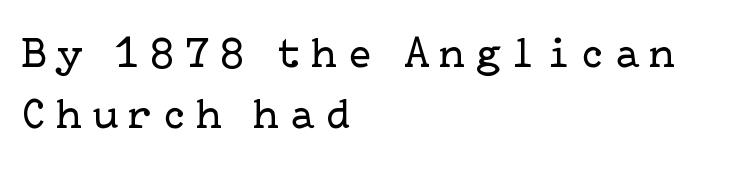
In terms of letterspacing, this is a distinctly airy, spread setting. Line starts are locked; line ends wander. Heft: none added — not bold. Little horizontal feet cap the strokes, marking this as serif type.
